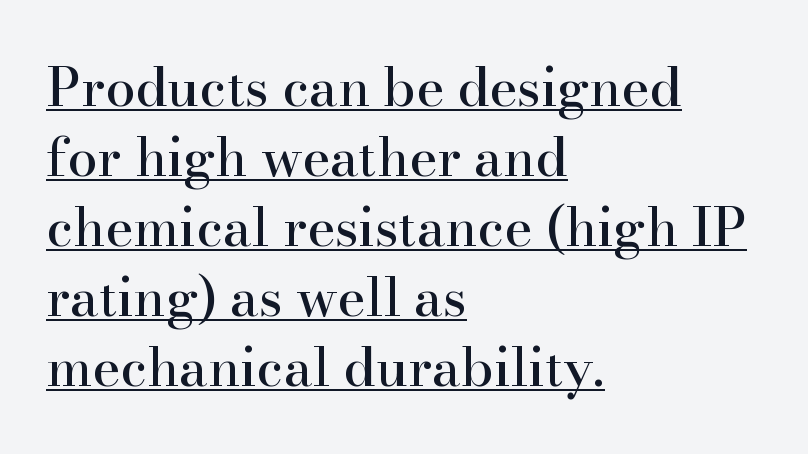
Q: Is the text italic (slanted)? A: No, it is upright.
Q: Is the typeface a serif or a sans-serif typeface? A: Serif.
Q: Is the text underlined? A: Yes.
Q: How is the paragraph aligned? A: Left-aligned.
Q: Is the spacing between letters normal or unusually wide? A: Normal.
Q: Is the spacing between lines tight, normal or loose? A: Normal.
Q: Width (condensed, normal, or wide)? A: Normal.
Q: Stroke contrast? A: High.
Q: x-height? A: Small.
Q: Monospaced? A: No.
